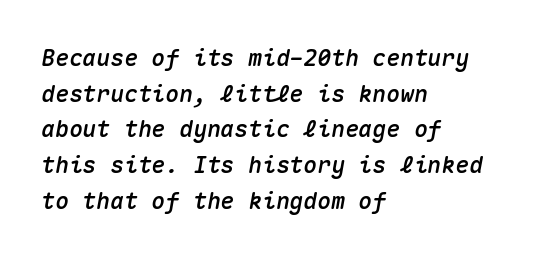
{"italic": "yes", "lean": "right", "slant_degrees": 10, "underline": "no", "align": "left", "line_spacing": "normal", "line_spacing_ratio": 1.55, "letter_spacing": "normal", "letter_spacing_em": 0.0, "glyph_px": 23}
